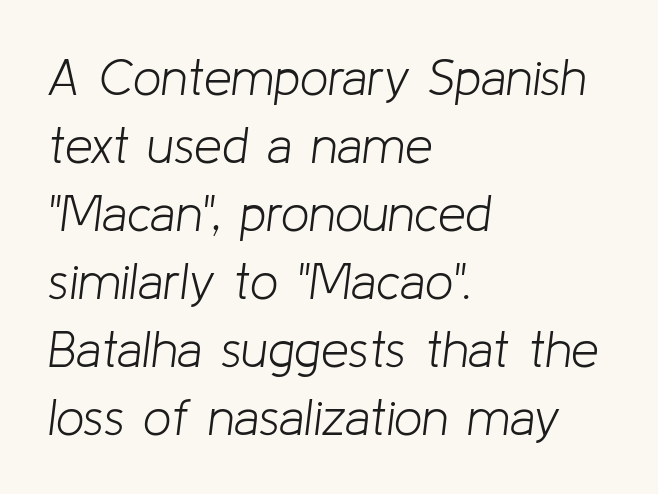
{"italic": "yes", "lean": "right", "slant_degrees": 8, "bold": "no", "weight": "light", "width": "normal", "stroke_contrast": "low", "x_height": "medium", "monospaced": "no", "underline": "no", "align": "left", "line_spacing": "normal", "line_spacing_ratio": 1.36, "letter_spacing": "normal", "letter_spacing_em": 0.0, "glyph_px": 50}
